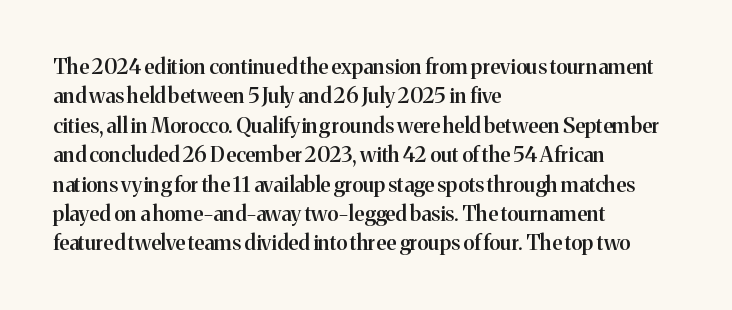
The space between consecutive lines is moderate. Its strokes are somewhat broadened, the hallmark of semibold type. Tracking value appears to be zero — textbook default spacing. These lines are set flush left with a ragged right edge. Underlining? Definitely not there. If you drew a line through each stem, it would be perfectly vertical.
